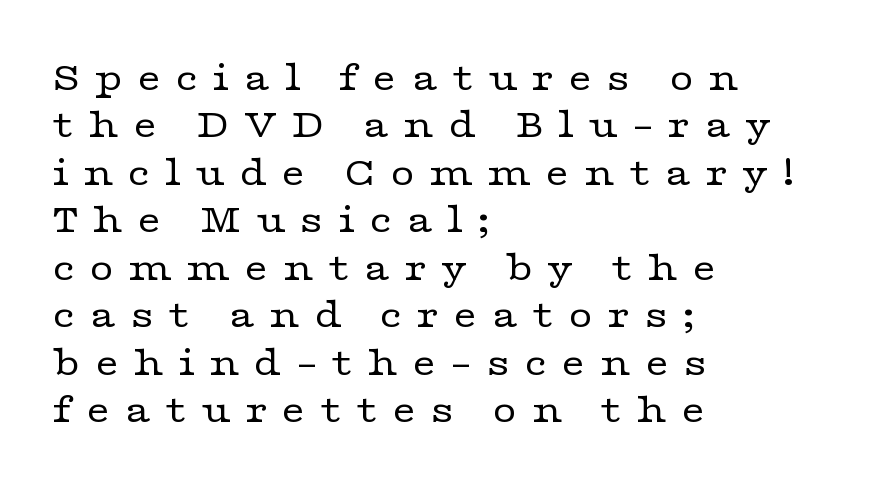
{"serif": "yes", "italic": "no", "bold": "no", "weight": "regular", "width": "wide", "stroke_contrast": "low", "x_height": "medium", "monospaced": "no", "underline": "no", "align": "left", "line_spacing": "tight", "line_spacing_ratio": 1.13, "letter_spacing": "wide", "letter_spacing_em": 0.32, "glyph_px": 42}
